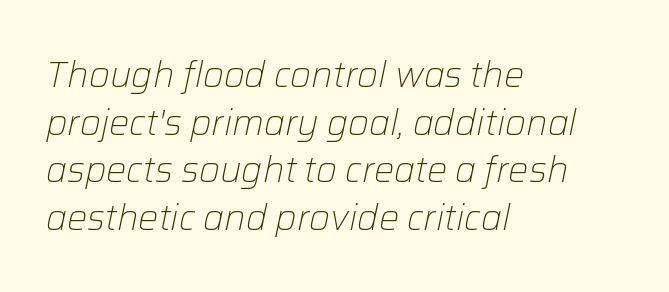
Q: Is the text bold? A: No.
Q: Is the text italic (slanted)? A: Yes, it leans right by about 12 degrees.
Q: Is the text underlined? A: No.
Q: How is the paragraph aligned? A: Left-aligned.
Q: Is the spacing between letters normal or unusually wide? A: Normal.
Q: Is the spacing between lines tight, normal or loose? A: Normal.
Q: Width (condensed, normal, or wide)? A: Normal.
Q: Stroke contrast? A: Low.
Q: x-height? A: Medium.
Q: Monospaced? A: No.
